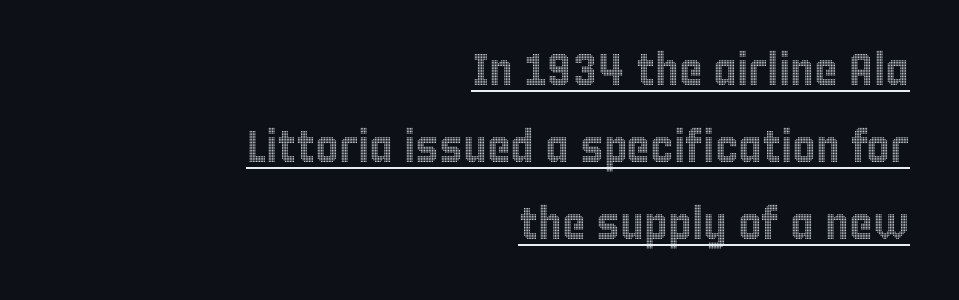
Q: Is the text italic (slanted)? A: No, it is upright.
Q: Is the text underlined? A: Yes.
Q: How is the paragraph aligned? A: Right-aligned.
Q: Is the spacing between letters normal or unusually wide? A: Normal.
Q: Width (condensed, normal, or wide)? A: Condensed.
Q: x-height? A: Large.
Q: Monospaced? A: No.
